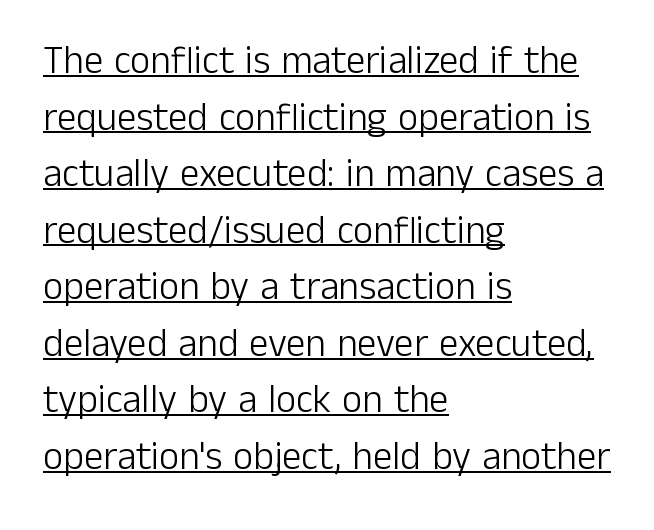
{"serif": "no", "italic": "no", "bold": "no", "weight": "light", "width": "normal", "stroke_contrast": "low", "x_height": "medium", "monospaced": "no", "underline": "yes", "align": "left", "line_spacing": "normal", "line_spacing_ratio": 1.45, "letter_spacing": "normal", "letter_spacing_em": 0.0, "glyph_px": 39}
